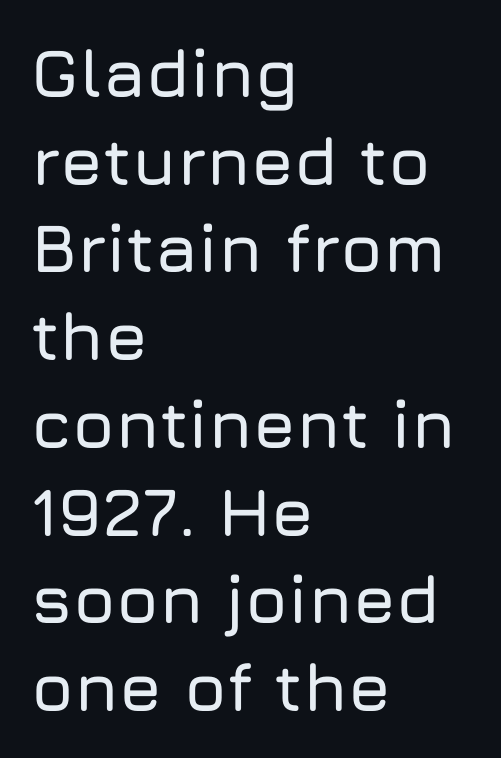
Q: Is the text italic (slanted)? A: No, it is upright.
Q: Is the typeface a serif or a sans-serif typeface? A: Sans-serif.
Q: Is the text underlined? A: No.
Q: How is the paragraph aligned? A: Left-aligned.
Q: Is the spacing between letters normal or unusually wide? A: Normal.
Q: Is the spacing between lines tight, normal or loose? A: Normal.
Q: Width (condensed, normal, or wide)? A: Normal.
Q: Stroke contrast? A: Low.
Q: x-height? A: Medium.
Q: Monospaced? A: No.
